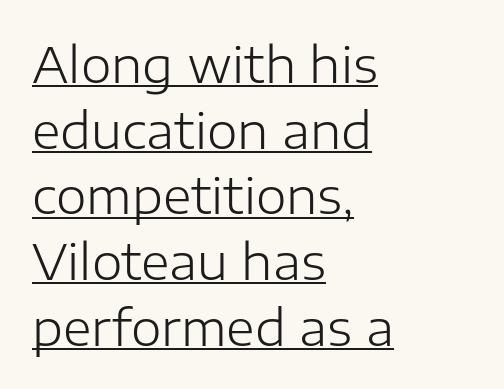
{"serif": "no", "italic": "no", "bold": "no", "weight": "light", "width": "normal", "stroke_contrast": "low", "x_height": "medium", "monospaced": "no", "underline": "yes", "align": "left", "line_spacing": "normal", "line_spacing_ratio": 1.34, "letter_spacing": "normal", "letter_spacing_em": 0.0, "glyph_px": 49}
